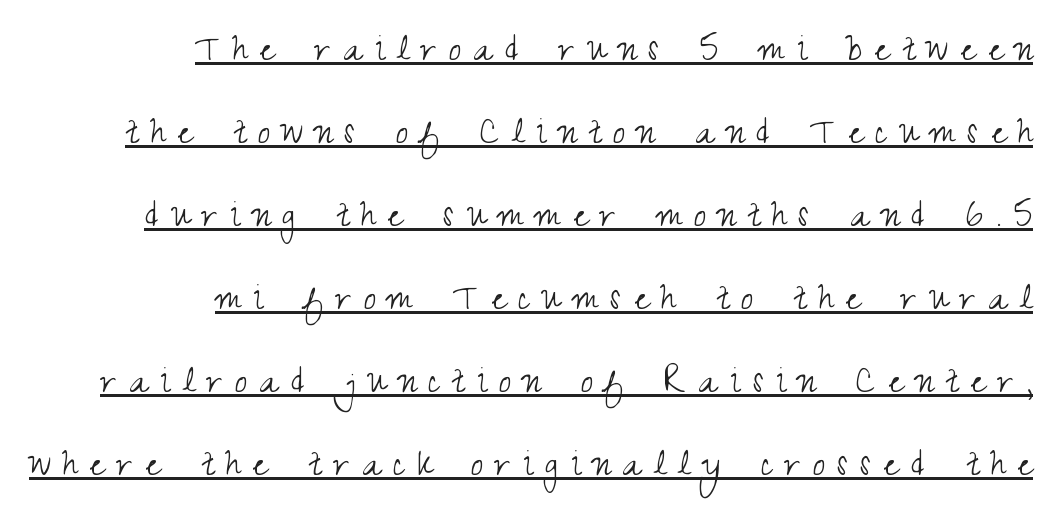
Q: Is the text bold? A: No.
Q: Is the text italic (slanted)? A: No, it is upright.
Q: Is the typeface a serif or a sans-serif typeface? A: Sans-serif.
Q: Is the text underlined? A: Yes.
Q: How is the paragraph aligned? A: Right-aligned.
Q: Is the spacing between letters normal or unusually wide? A: Unusually wide.
Q: Is the spacing between lines tight, normal or loose? A: Loose.
Q: Width (condensed, normal, or wide)? A: Condensed.
Q: Stroke contrast? A: Medium.
Q: x-height? A: Small.
Q: Monospaced? A: No.
